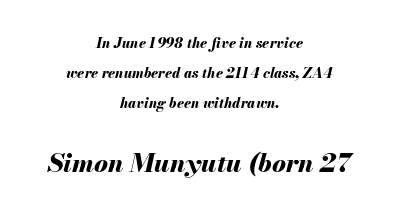
The image shows 26 px bold type, italic (leaning right); set centered, loose line spacing (2.13x), normal letter spacing, not underlined; the second (bottom) block is 1.86x larger.
